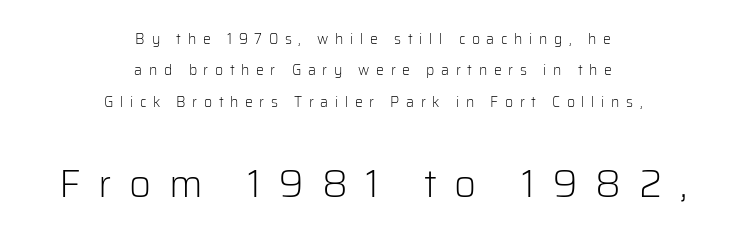
{"serif": "no", "italic": "no", "bold": "no", "weight": "light", "width": "normal", "stroke_contrast": "low", "x_height": "medium", "monospaced": "no", "underline": "no", "align": "center", "line_spacing": "loose", "line_spacing_ratio": 2.25, "letter_spacing": "wide", "letter_spacing_em": 0.47, "larger_block": "second", "size_ratio": 2.71, "glyph_px": 38}
